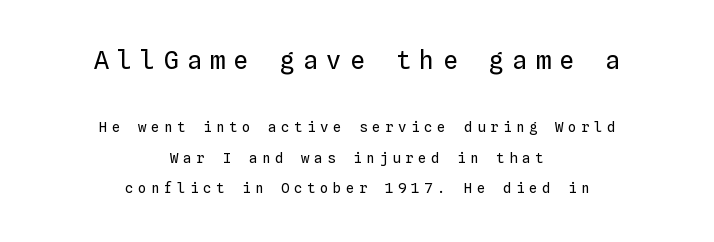
Neither beginnings nor endings align; midpoints do. The leading is generous, giving the passage an open texture. Quick note: underline off. Italic: no, the glyphs are upright roman. The letters look calm and open, with moderate or lighter stems.
